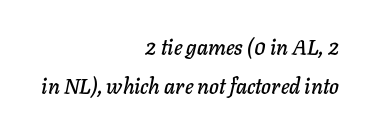
{"italic": "yes", "lean": "right", "slant_degrees": 11, "underline": "no", "align": "right", "line_spacing_ratio": 1.86, "letter_spacing": "normal", "letter_spacing_em": 0.0, "glyph_px": 21}
